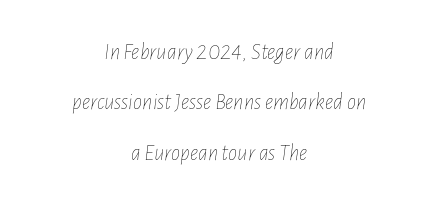
The image shows 23 px text type, italic (leaning right); set centered, loose line spacing (2.19x), normal letter spacing, not underlined.
